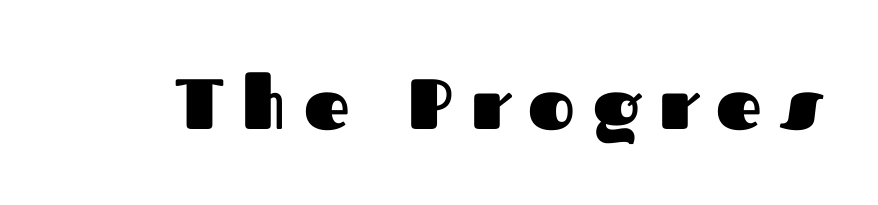
{"serif": "no", "italic": "no", "bold": "yes", "weight": "heavy", "width": "normal", "stroke_contrast": "medium", "x_height": "medium", "monospaced": "no", "underline": "no", "letter_spacing": "wide", "letter_spacing_em": 0.26, "glyph_px": 71}
